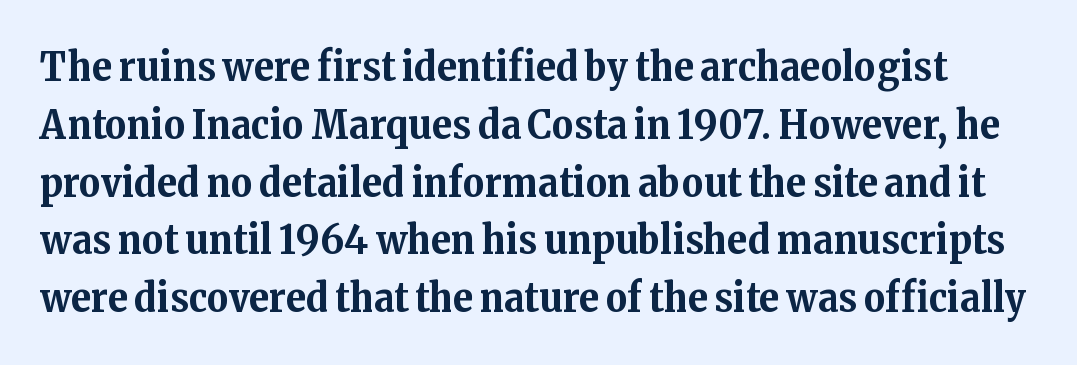
The image shows 41 px bold serif type, upright; set normal line spacing (1.41x), normal letter spacing, not underlined; medium stroke contrast and a medium x-height.
